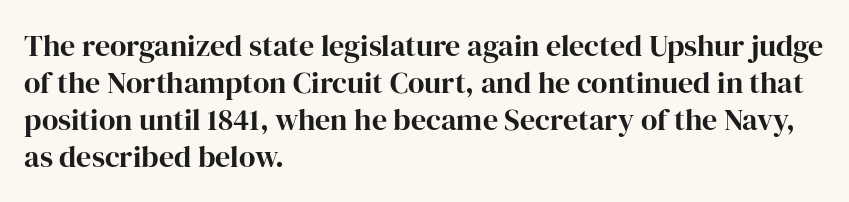
Q: Is the text bold? A: Yes.
Q: Is the text italic (slanted)? A: No, it is upright.
Q: Is the typeface a serif or a sans-serif typeface? A: Serif.
Q: Is the text underlined? A: No.
Q: How is the paragraph aligned? A: Left-aligned.
Q: Is the spacing between letters normal or unusually wide? A: Normal.
Q: Width (condensed, normal, or wide)? A: Normal.
Q: Stroke contrast? A: High.
Q: x-height? A: Medium.
Q: Monospaced? A: No.
